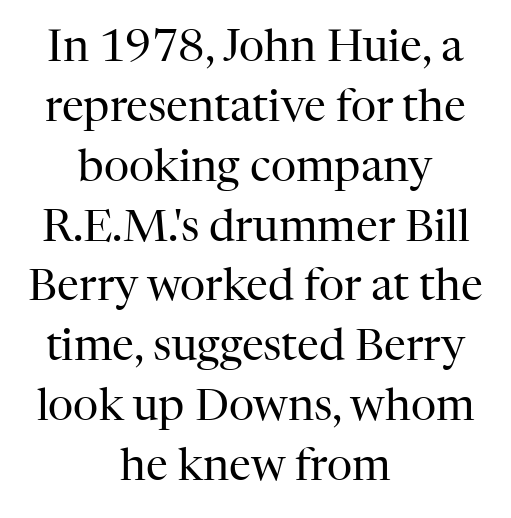
{"serif": "yes", "italic": "no", "bold": "no", "weight": "regular", "width": "normal", "stroke_contrast": "high", "x_height": "medium", "monospaced": "no", "underline": "no", "align": "center", "line_spacing": "normal", "line_spacing_ratio": 1.36, "letter_spacing": "normal", "letter_spacing_em": 0.0, "glyph_px": 44}
